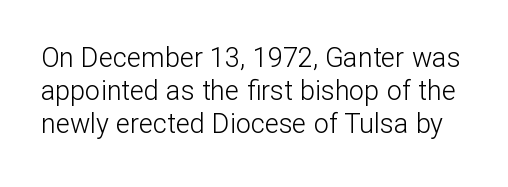
The image shows 27 px text type, upright; set line spacing 1.22x, normal letter spacing, not underlined.
